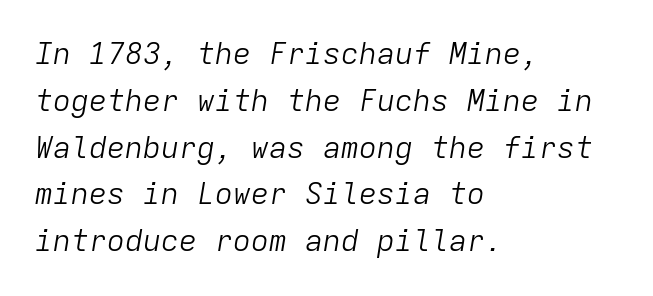
Q: Is the text bold? A: No.
Q: Is the text italic (slanted)? A: Yes, it leans right by about 9 degrees.
Q: Is the text underlined? A: No.
Q: How is the paragraph aligned? A: Left-aligned.
Q: Is the spacing between letters normal or unusually wide? A: Normal.
Q: Is the spacing between lines tight, normal or loose? A: Normal.
Q: Width (condensed, normal, or wide)? A: Normal.
Q: Stroke contrast? A: Low.
Q: x-height? A: Medium.
Q: Monospaced? A: Yes.
